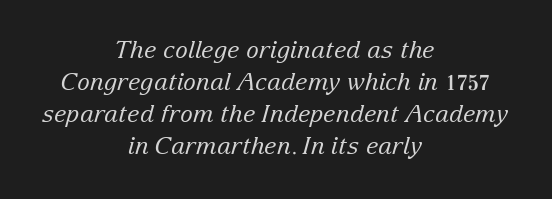
Q: Is the text bold? A: No.
Q: Is the text italic (slanted)? A: Yes, it leans right by about 15 degrees.
Q: Is the text underlined? A: No.
Q: How is the paragraph aligned? A: Centered.
Q: Is the spacing between letters normal or unusually wide? A: Normal.
Q: Is the spacing between lines tight, normal or loose? A: Normal.
